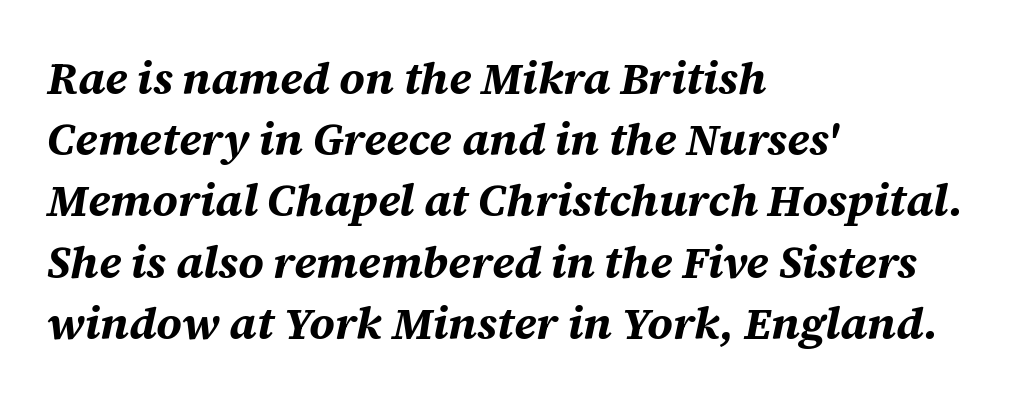
The image shows 45 px bold type, italic (leaning right); set left-aligned, normal line spacing (1.36x), normal letter spacing, not underlined; medium stroke contrast and a large x-height.
